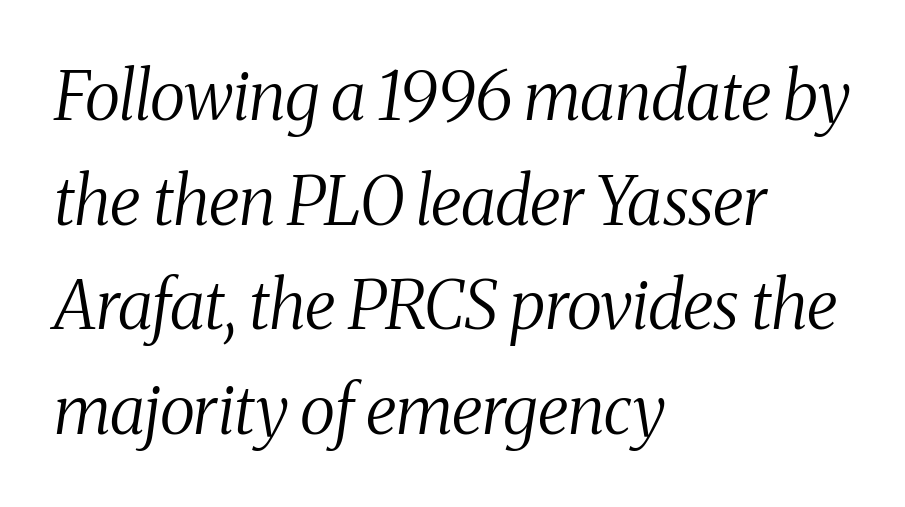
Q: Is the text bold? A: No.
Q: Is the text italic (slanted)? A: Yes, it leans right by about 8 degrees.
Q: Is the typeface a serif or a sans-serif typeface? A: Serif.
Q: Is the text underlined? A: No.
Q: How is the paragraph aligned? A: Left-aligned.
Q: Is the spacing between letters normal or unusually wide? A: Normal.
Q: Is the spacing between lines tight, normal or loose? A: Normal.
Q: Width (condensed, normal, or wide)? A: Condensed.
Q: Stroke contrast? A: Medium.
Q: x-height? A: Medium.
Q: Monospaced? A: No.
